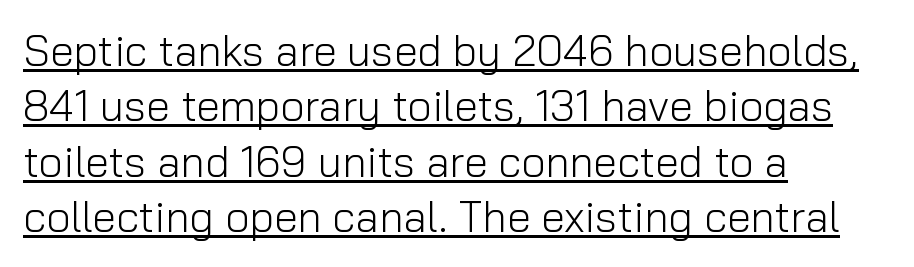
Q: Is the text bold? A: No.
Q: Is the text italic (slanted)? A: No, it is upright.
Q: Is the typeface a serif or a sans-serif typeface? A: Sans-serif.
Q: Is the text underlined? A: Yes.
Q: How is the paragraph aligned? A: Left-aligned.
Q: Is the spacing between letters normal or unusually wide? A: Normal.
Q: Is the spacing between lines tight, normal or loose? A: Normal.
Q: Width (condensed, normal, or wide)? A: Normal.
Q: Stroke contrast? A: Low.
Q: x-height? A: Medium.
Q: Monospaced? A: No.
